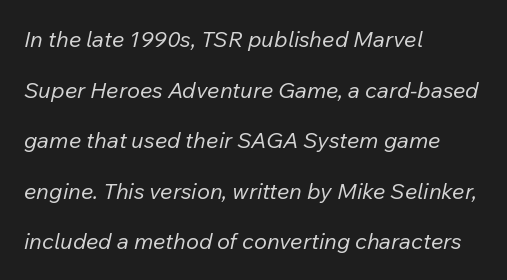
{"italic": "yes", "lean": "right", "slant_degrees": 12, "bold": "no", "underline": "no", "align": "left", "line_spacing": "loose", "line_spacing_ratio": 2.3, "letter_spacing": "normal", "letter_spacing_em": 0.0, "glyph_px": 22}
